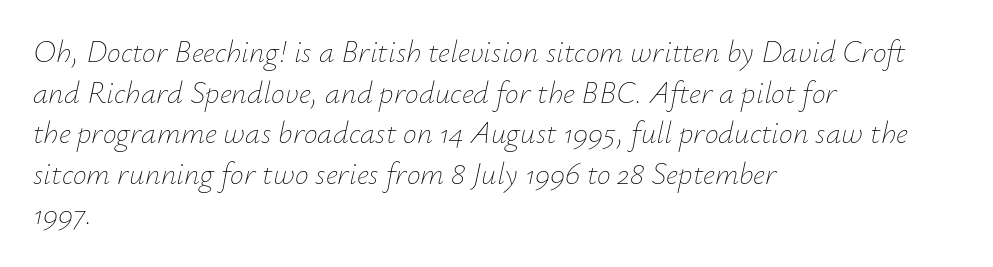
Q: Is the text bold? A: No.
Q: Is the text italic (slanted)? A: Yes, it leans right by about 12 degrees.
Q: Is the text underlined? A: No.
Q: How is the paragraph aligned? A: Left-aligned.
Q: Is the spacing between letters normal or unusually wide? A: Normal.
Q: Is the spacing between lines tight, normal or loose? A: Normal.
Q: Width (condensed, normal, or wide)? A: Normal.
Q: Stroke contrast? A: Low.
Q: x-height? A: Small.
Q: Monospaced? A: No.
